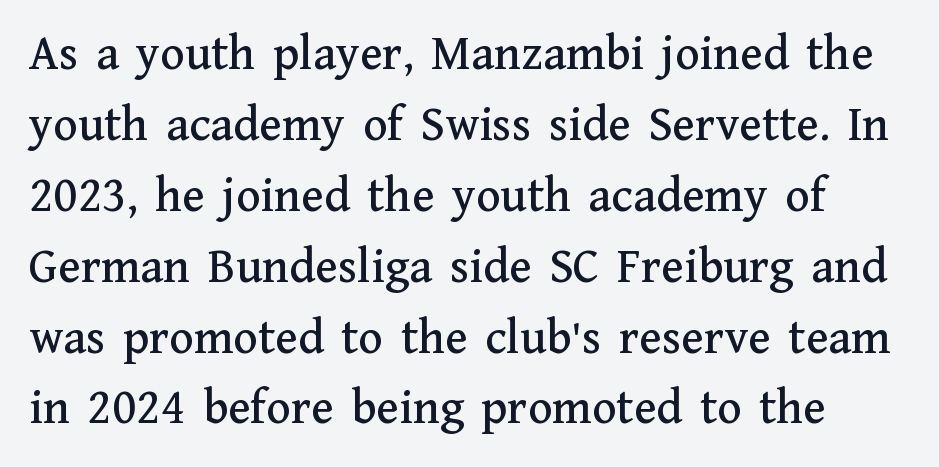
Q: Is the text italic (slanted)? A: No, it is upright.
Q: Is the typeface a serif or a sans-serif typeface? A: Serif.
Q: Is the text underlined? A: No.
Q: Is the spacing between letters normal or unusually wide? A: Normal.
Q: Is the spacing between lines tight, normal or loose? A: Normal.
Q: Width (condensed, normal, or wide)? A: Normal.
Q: Stroke contrast? A: Medium.
Q: x-height? A: Medium.
Q: Monospaced? A: No.
